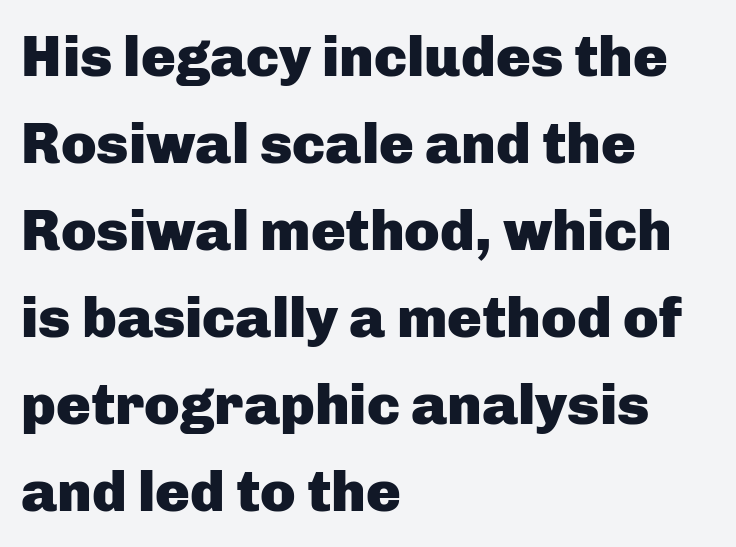
Q: Is the text bold? A: Yes.
Q: Is the text italic (slanted)? A: No, it is upright.
Q: Is the typeface a serif or a sans-serif typeface? A: Sans-serif.
Q: Is the text underlined? A: No.
Q: How is the paragraph aligned? A: Left-aligned.
Q: Is the spacing between letters normal or unusually wide? A: Normal.
Q: Is the spacing between lines tight, normal or loose? A: Normal.
Q: Width (condensed, normal, or wide)? A: Normal.
Q: Stroke contrast? A: Low.
Q: x-height? A: Medium.
Q: Monospaced? A: No.
